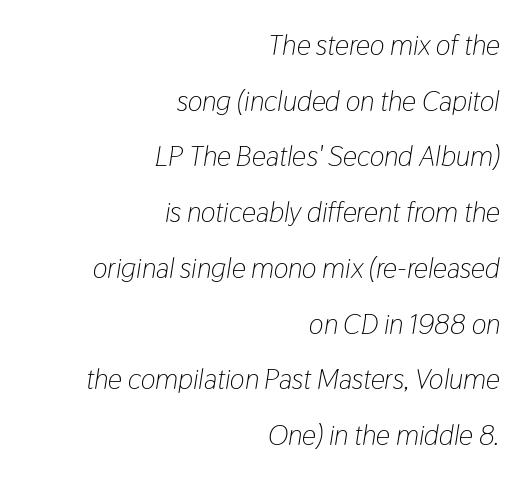
The rag falls on the left side of this text block. Caption: standard tracking, unaltered. Just letters on the line, the space beneath them empty. When letters slant like this, we call the style italic. The face looks like a standard text weight, possibly lighter.
